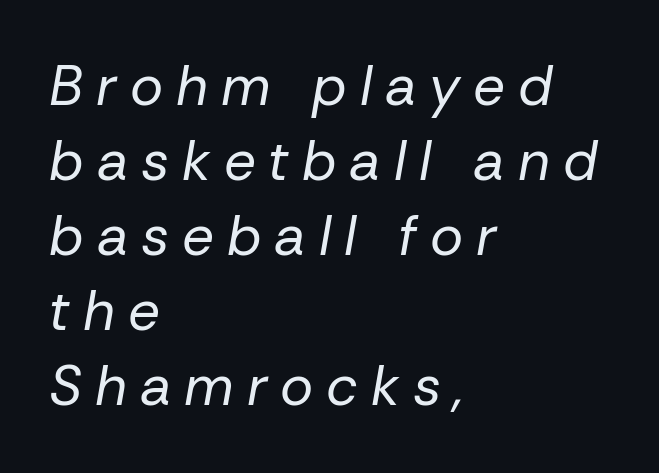
The image shows 56 px regular-weight type, italic (leaning right); set left-aligned, normal line spacing (1.34x), unusually wide letter spacing (+0.23 em), not underlined; low stroke contrast and a medium x-height.
